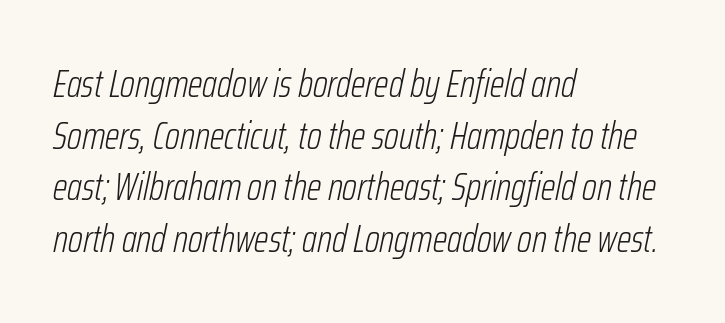
Q: Is the text bold? A: No.
Q: Is the text italic (slanted)? A: Yes, it leans right by about 12 degrees.
Q: Is the text underlined? A: No.
Q: How is the paragraph aligned? A: Left-aligned.
Q: Is the spacing between letters normal or unusually wide? A: Normal.
Q: Is the spacing between lines tight, normal or loose? A: Normal.
Q: Width (condensed, normal, or wide)? A: Condensed.
Q: Stroke contrast? A: Low.
Q: x-height? A: Medium.
Q: Monospaced? A: No.
